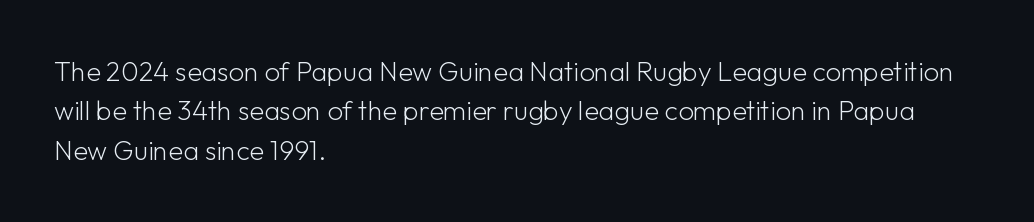
{"italic": "no", "bold": "no", "underline": "no", "align": "left", "line_spacing": "normal", "line_spacing_ratio": 1.46, "letter_spacing": "normal", "letter_spacing_em": 0.0, "glyph_px": 27}
